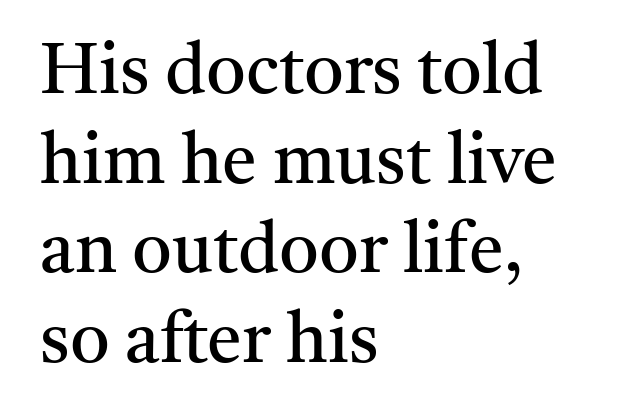
{"serif": "yes", "italic": "no", "bold": "no", "weight": "regular", "width": "normal", "stroke_contrast": "medium", "x_height": "medium", "monospaced": "no", "underline": "no", "align": "left", "line_spacing": "normal", "line_spacing_ratio": 1.28, "letter_spacing": "normal", "letter_spacing_em": 0.0, "glyph_px": 70}
